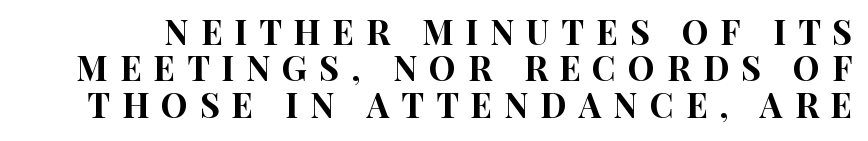
{"serif": "no", "italic": "no", "width": "condensed", "stroke_contrast": "high", "x_height": "large", "monospaced": "no", "underline": "no", "line_spacing": "tight", "line_spacing_ratio": 1.07, "letter_spacing": "wide", "letter_spacing_em": 0.35, "glyph_px": 34}
